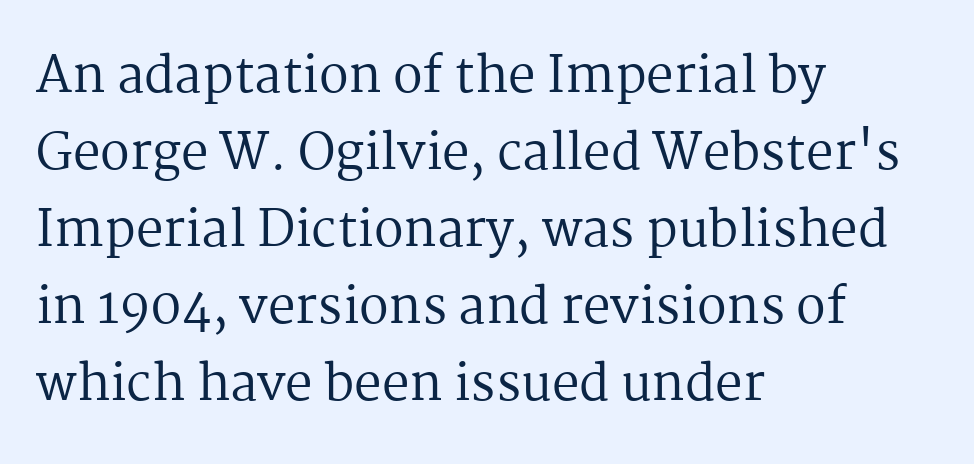
Q: Is the text bold? A: No.
Q: Is the text italic (slanted)? A: No, it is upright.
Q: Is the typeface a serif or a sans-serif typeface? A: Serif.
Q: Is the text underlined? A: No.
Q: How is the paragraph aligned? A: Left-aligned.
Q: Is the spacing between letters normal or unusually wide? A: Normal.
Q: Is the spacing between lines tight, normal or loose? A: Normal.
Q: Width (condensed, normal, or wide)? A: Normal.
Q: Stroke contrast? A: Medium.
Q: x-height? A: Medium.
Q: Monospaced? A: No.
